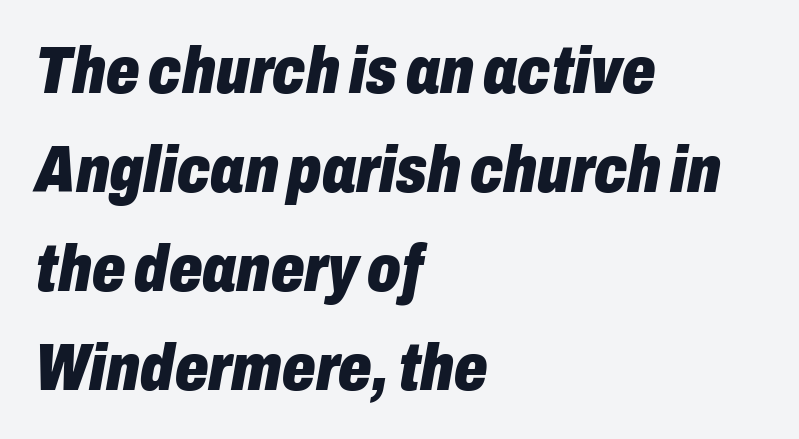
The image shows 66 px heavy, condensed type, italic (leaning right); set left-aligned, normal line spacing (1.5x), normal letter spacing, not underlined; low stroke contrast and a medium x-height.
